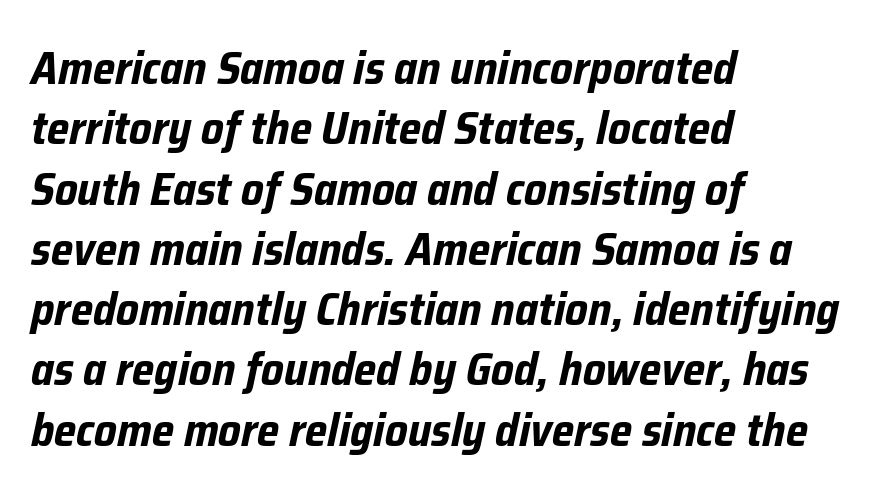
The line-height multiplier appears to be the usual default. In terms of weight, the rendering is a true, heavy bold. The typesetter chose a ragged-right arrangement here. The specimen reads as italic at a glance. This sample has the flowing, uneven cadence of proportional lettering.
